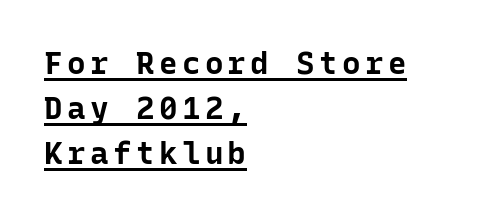
The paragraph shown leans on its left margin. Posture: upright roman. The rows are spaced the way most documents space them. The face used here is monospaced, like something from a code editor. Heft: maximum for text — a bold.
